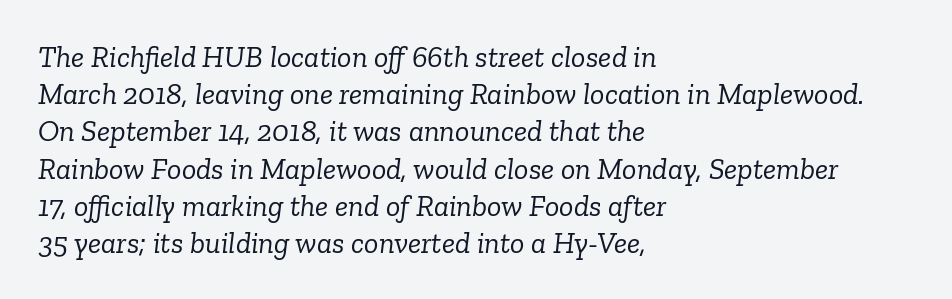
Q: Is the text bold? A: No.
Q: Is the text italic (slanted)? A: Yes, it leans right by about 6 degrees.
Q: Is the typeface a serif or a sans-serif typeface? A: Serif.
Q: Is the text underlined? A: No.
Q: How is the paragraph aligned? A: Left-aligned.
Q: Is the spacing between letters normal or unusually wide? A: Normal.
Q: Width (condensed, normal, or wide)? A: Normal.
Q: Stroke contrast? A: Low.
Q: x-height? A: Medium.
Q: Monospaced? A: No.
